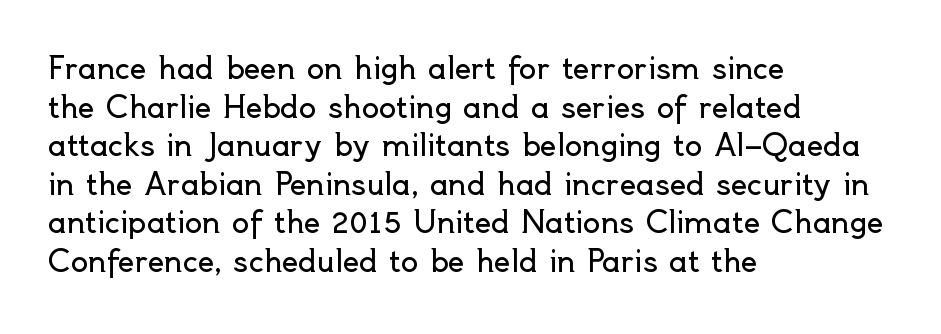
The image shows 29 px regular-weight sans-serif type, upright; set left-aligned, normal line spacing (1.33x), normal letter spacing, not underlined; a small x-height.
